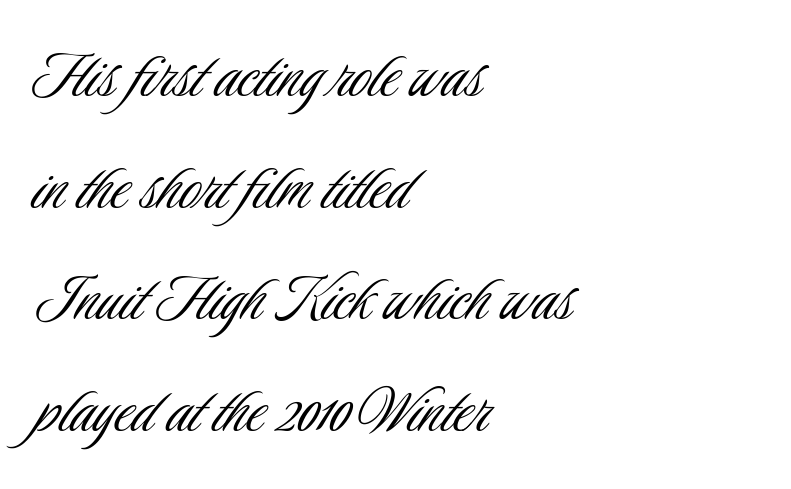
Q: Is the text bold? A: No.
Q: Is the text italic (slanted)? A: Yes.
Q: Is the typeface a serif or a sans-serif typeface? A: Sans-serif.
Q: Is the text underlined? A: No.
Q: How is the paragraph aligned? A: Left-aligned.
Q: Is the spacing between letters normal or unusually wide? A: Normal.
Q: Is the spacing between lines tight, normal or loose? A: Normal.
Q: Width (condensed, normal, or wide)? A: Condensed.
Q: Stroke contrast? A: Low.
Q: x-height? A: Small.
Q: Monospaced? A: No.
